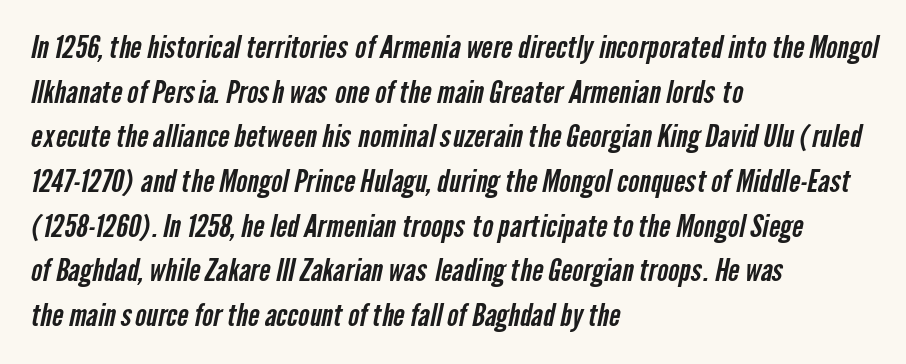
Q: Is the typeface a serif or a sans-serif typeface? A: Sans-serif.
Q: Is the text underlined? A: No.
Q: How is the paragraph aligned? A: Left-aligned.
Q: Is the spacing between letters normal or unusually wide? A: Normal.
Q: Is the spacing between lines tight, normal or loose? A: Normal.
Q: Width (condensed, normal, or wide)? A: Condensed.
Q: Stroke contrast? A: Low.
Q: x-height? A: Medium.
Q: Monospaced? A: No.
